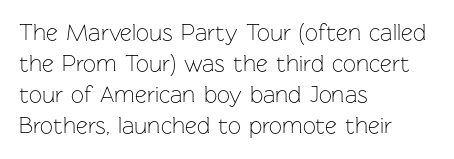
{"italic": "no", "bold": "no", "underline": "no", "align": "left", "line_spacing": "normal", "line_spacing_ratio": 1.35, "letter_spacing": "normal", "letter_spacing_em": 0.0, "glyph_px": 23}
